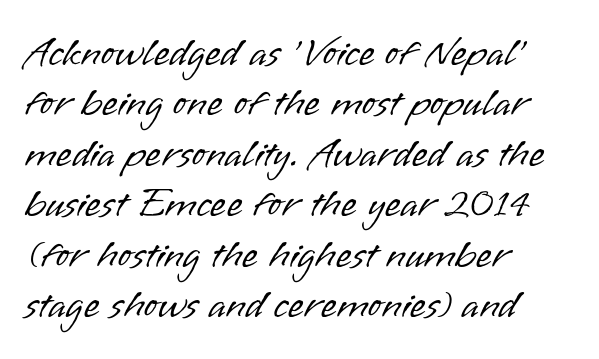
The letters carry no serifs — their stems end cleanly without finishing strokes. The glyphs are unaccompanied by any horizontal stroke below them. The paragraph shown leans on its left margin. The typesetting does not lean heavy: it is not bold.
